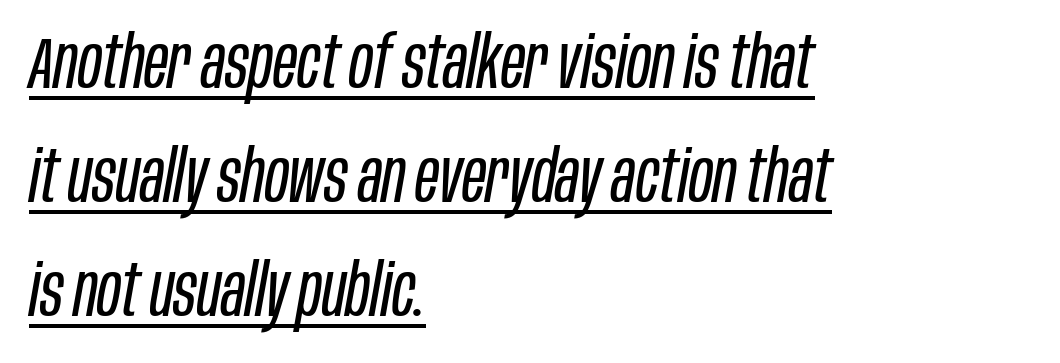
Q: Is the text bold? A: No.
Q: Is the text italic (slanted)? A: Yes, it leans right by about 10 degrees.
Q: Is the text underlined? A: Yes.
Q: How is the paragraph aligned? A: Left-aligned.
Q: Is the spacing between letters normal or unusually wide? A: Normal.
Q: Is the spacing between lines tight, normal or loose? A: Normal.
Q: Width (condensed, normal, or wide)? A: Condensed.
Q: Stroke contrast? A: Low.
Q: x-height? A: Large.
Q: Monospaced? A: No.
